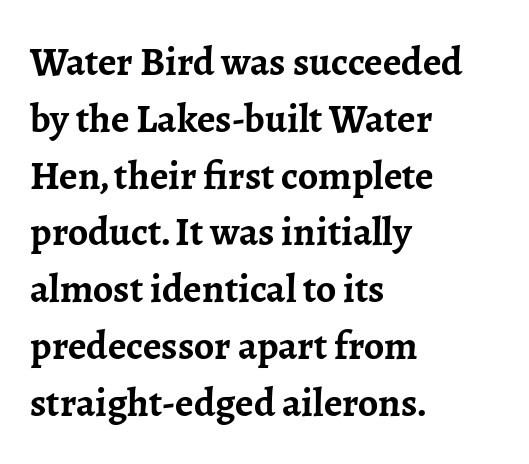
The image shows 40 px semibold serif type, upright; set left-aligned, normal line spacing (1.42x), normal letter spacing, not underlined; low stroke contrast and a medium x-height.
